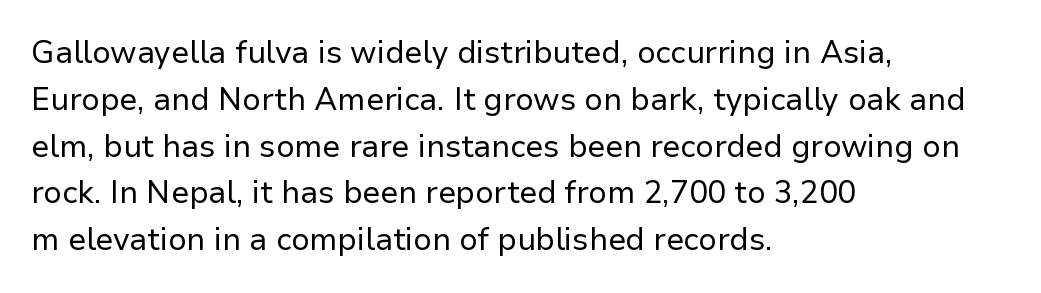
The image shows 31 px regular-weight sans-serif type, upright; set left-aligned, normal line spacing (1.51x), normal letter spacing, not underlined; low stroke contrast and a medium x-height.
